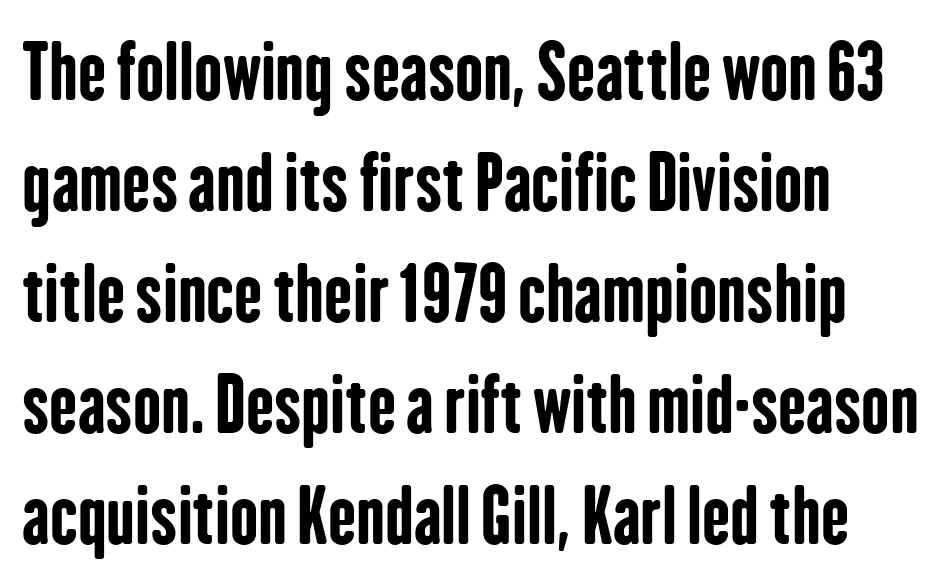
A clean baseline with only descenders dipping below it. These lines were composed using upright roman letters. The designer left line spacing at the default. Note the varied advance widths — an 'i' is clearly narrower than an 'm'. The line texture is even and compact thanks to regular tracking. The glyphs in this specimen are sans serif.
